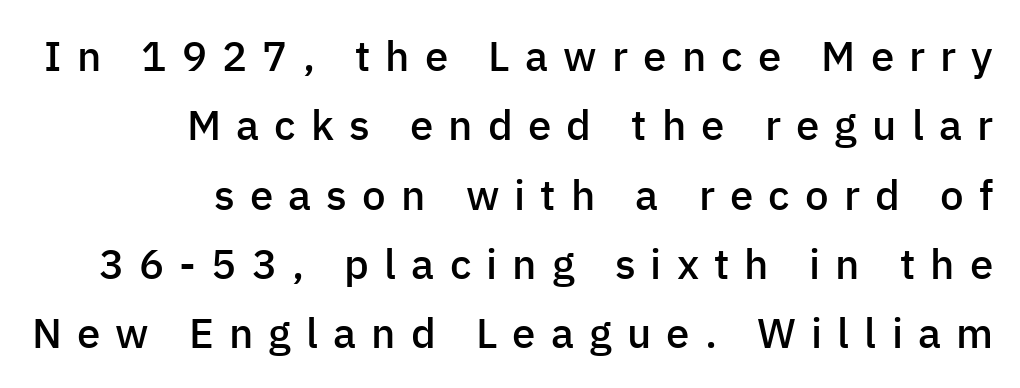
{"serif": "no", "italic": "no", "bold": "semi", "weight": "semibold", "width": "normal", "stroke_contrast": "low", "x_height": "medium", "monospaced": "no", "underline": "no", "align": "right", "line_spacing": "normal", "line_spacing_ratio": 1.65, "letter_spacing": "wide", "letter_spacing_em": 0.36, "glyph_px": 42}
